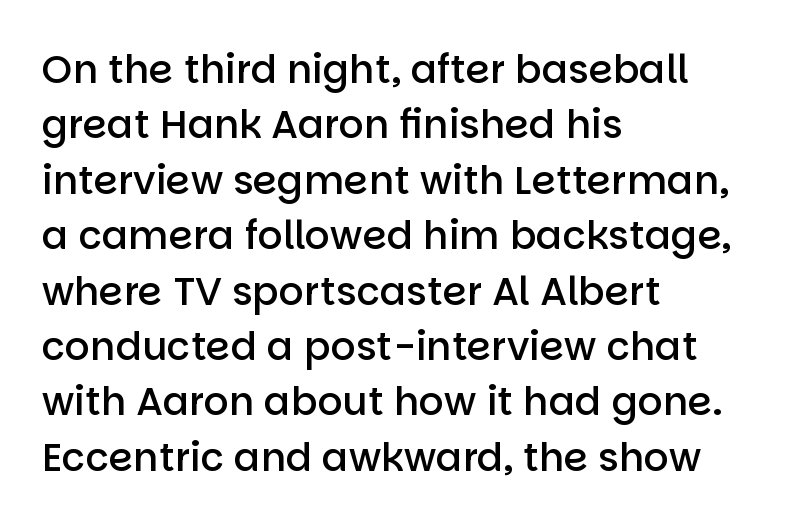
{"serif": "no", "italic": "no", "bold": "semi", "weight": "semibold", "width": "normal", "stroke_contrast": "low", "x_height": "large", "monospaced": "no", "underline": "no", "align": "left", "line_spacing": "normal", "line_spacing_ratio": 1.42, "letter_spacing": "normal", "letter_spacing_em": 0.0, "glyph_px": 39}
